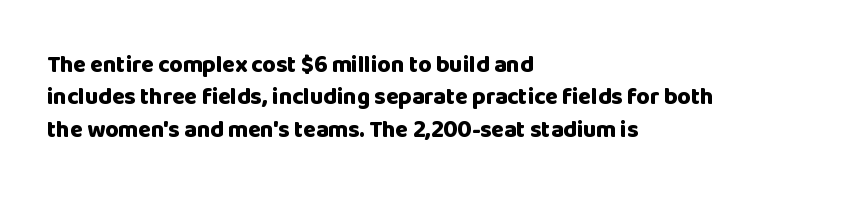
Q: Is the text bold? A: Yes.
Q: Is the text italic (slanted)? A: No, it is upright.
Q: Is the text underlined? A: No.
Q: How is the paragraph aligned? A: Left-aligned.
Q: Is the spacing between letters normal or unusually wide? A: Normal.
Q: Is the spacing between lines tight, normal or loose? A: Normal.
